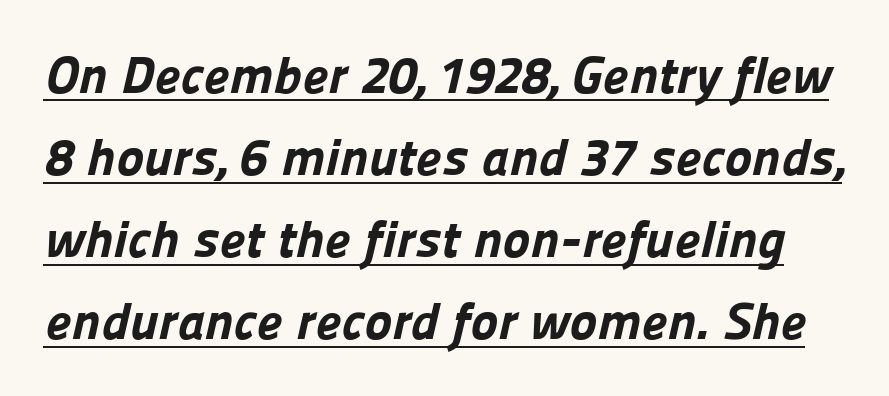
Is there much room between lines? A standard amount, neither cramped nor airy. Each letter's strokes conclude bluntly, with no projecting serifs. The passage shown is typed in a proportional face where columns would drift. I'd describe the lettering as bold — thick and assertive. No extra tracking has been applied to these lines.
